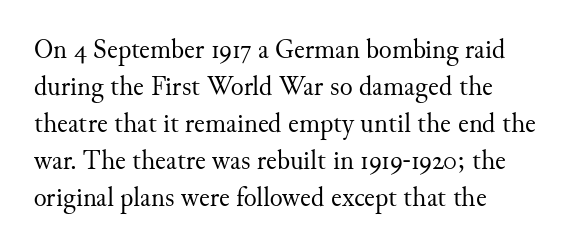
Q: Is the text bold? A: No.
Q: Is the text italic (slanted)? A: No, it is upright.
Q: Is the text underlined? A: No.
Q: How is the paragraph aligned? A: Left-aligned.
Q: Is the spacing between letters normal or unusually wide? A: Normal.
Q: Is the spacing between lines tight, normal or loose? A: Normal.
